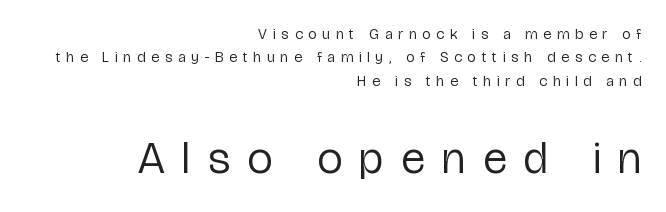
Q: Is the text bold? A: No.
Q: Is the text italic (slanted)? A: No, it is upright.
Q: Is the typeface a serif or a sans-serif typeface? A: Sans-serif.
Q: Is the text underlined? A: No.
Q: How is the paragraph aligned? A: Right-aligned.
Q: Is the spacing between letters normal or unusually wide? A: Unusually wide.
Q: Is the spacing between lines tight, normal or loose? A: Normal.
Q: Which block of text is set in a larger size, the first (top) or the second (bottom)? A: The second (bottom) one.
Q: Width (condensed, normal, or wide)? A: Condensed.
Q: Stroke contrast? A: Low.
Q: x-height? A: Medium.
Q: Monospaced? A: No.
